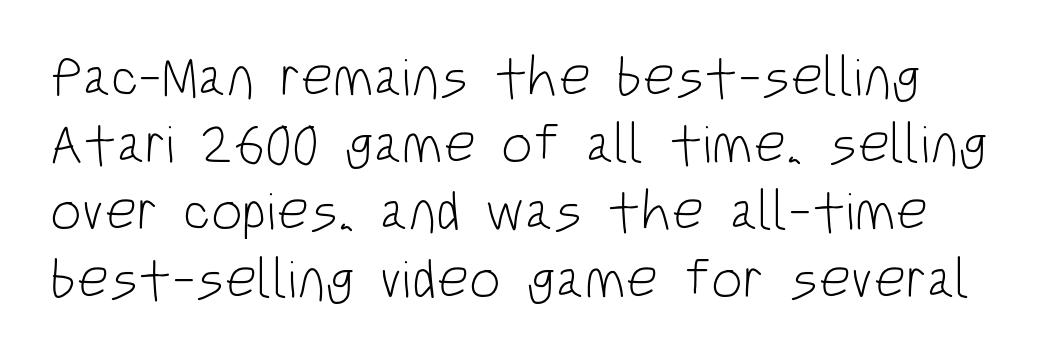
Q: Is the text bold? A: No.
Q: Is the text italic (slanted)? A: No, it is upright.
Q: Is the typeface a serif or a sans-serif typeface? A: Sans-serif.
Q: Is the text underlined? A: No.
Q: Is the spacing between letters normal or unusually wide? A: Normal.
Q: Width (condensed, normal, or wide)? A: Condensed.
Q: Stroke contrast? A: Low.
Q: x-height? A: Large.
Q: Monospaced? A: No.
